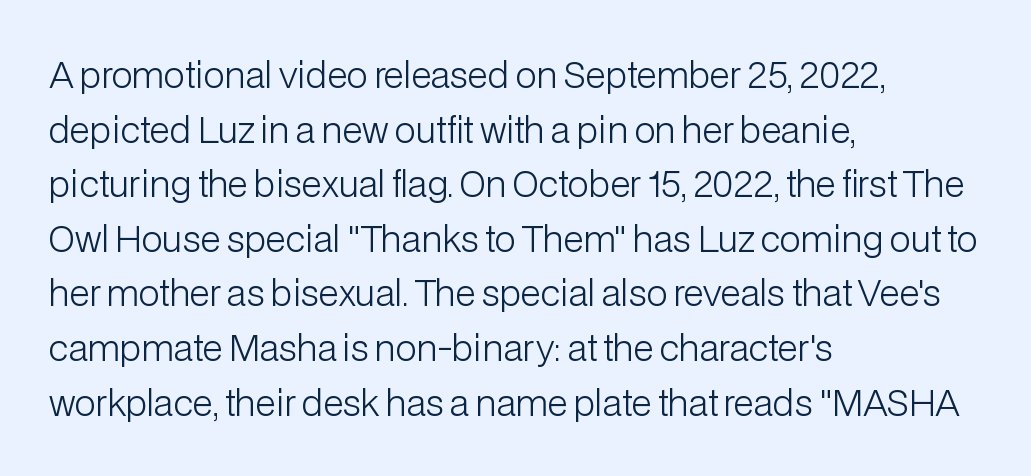
{"serif": "no", "italic": "no", "bold": "no", "weight": "light", "width": "normal", "stroke_contrast": "low", "x_height": "medium", "monospaced": "no", "underline": "no", "align": "left", "line_spacing": "normal", "line_spacing_ratio": 1.56, "letter_spacing": "normal", "letter_spacing_em": 0.0, "glyph_px": 35}
